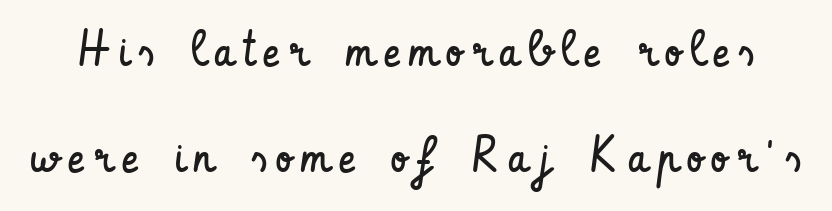
The image shows 50 px regular-weight, condensed sans-serif type, upright; set loose line spacing (2.13x), not underlined; low stroke contrast and a small x-height.
